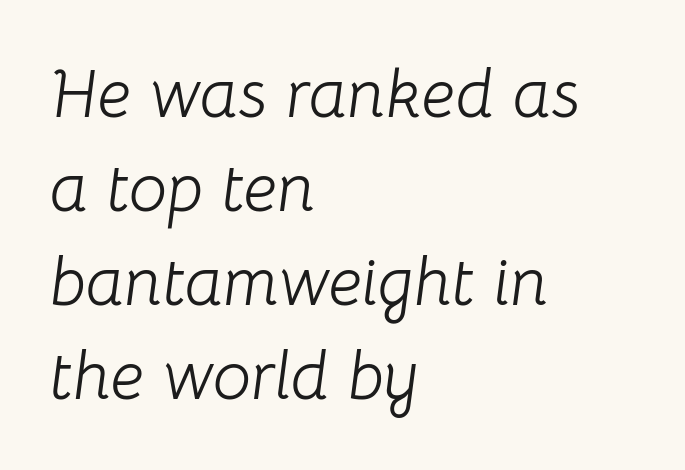
{"italic": "yes", "lean": "right", "slant_degrees": 8, "bold": "no", "weight": "light", "width": "normal", "stroke_contrast": "low", "x_height": "medium", "monospaced": "no", "underline": "no", "align": "left", "line_spacing": "normal", "line_spacing_ratio": 1.38, "letter_spacing": "normal", "letter_spacing_em": 0.0, "glyph_px": 68}
